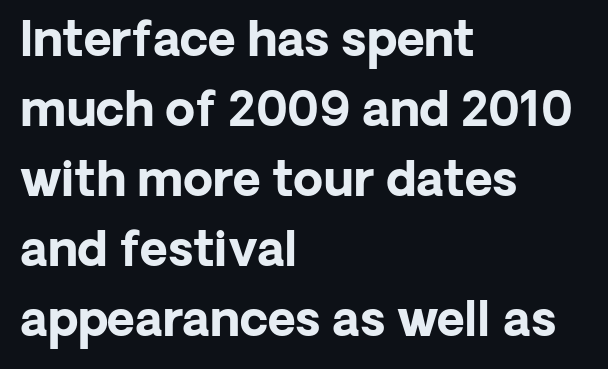
Q: Is the text bold? A: Yes.
Q: Is the text italic (slanted)? A: No, it is upright.
Q: Is the typeface a serif or a sans-serif typeface? A: Sans-serif.
Q: Is the text underlined? A: No.
Q: How is the paragraph aligned? A: Left-aligned.
Q: Is the spacing between letters normal or unusually wide? A: Normal.
Q: Is the spacing between lines tight, normal or loose? A: Normal.
Q: Width (condensed, normal, or wide)? A: Normal.
Q: Stroke contrast? A: Low.
Q: x-height? A: Medium.
Q: Monospaced? A: No.
